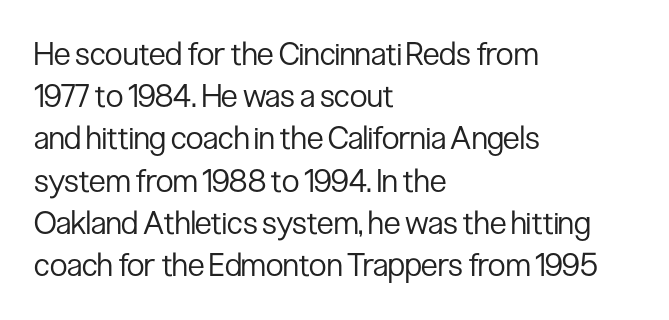
This is not heavy type; no bold has been used. Proportional: the letters do not fall into vertical columns. The space between consecutive lines is moderate. The rendering shows plain stroke endings on the letterforms — a sans-serif design. Nope, not italic — everything's standing straight.
